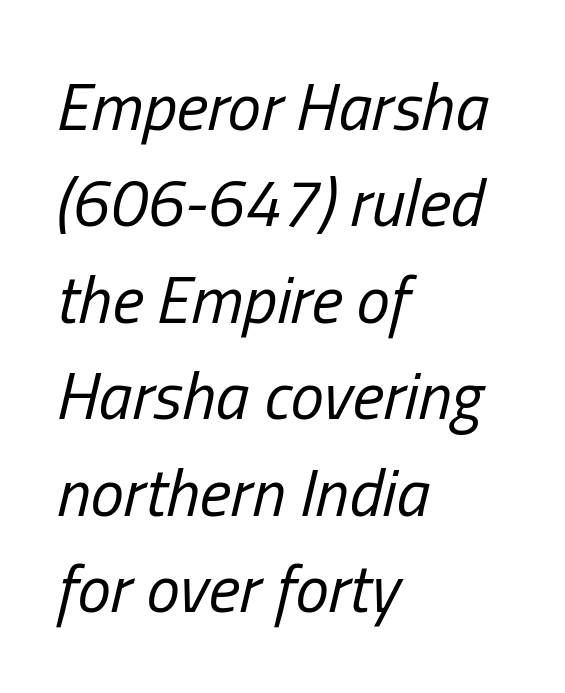
The image shows 67 px regular-weight, condensed type, italic (leaning right); set left-aligned, normal line spacing (1.44x), normal letter spacing, not underlined; low stroke contrast and a medium x-height.
